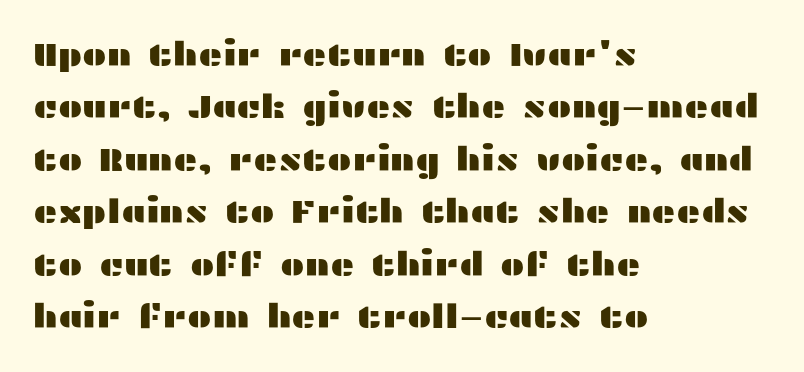
{"serif": "no", "italic": "no", "width": "wide", "stroke_contrast": "medium", "x_height": "medium", "monospaced": "no", "underline": "no", "align": "left", "line_spacing": "normal", "line_spacing_ratio": 1.59, "letter_spacing": "normal", "letter_spacing_em": 0.0, "glyph_px": 33}
